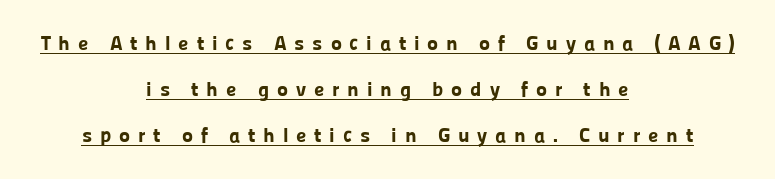
Q: Is the text bold? A: Yes.
Q: Is the text italic (slanted)? A: No, it is upright.
Q: Is the text underlined? A: Yes.
Q: How is the paragraph aligned? A: Centered.
Q: Is the spacing between letters normal or unusually wide? A: Unusually wide.
Q: Is the spacing between lines tight, normal or loose? A: Loose.
